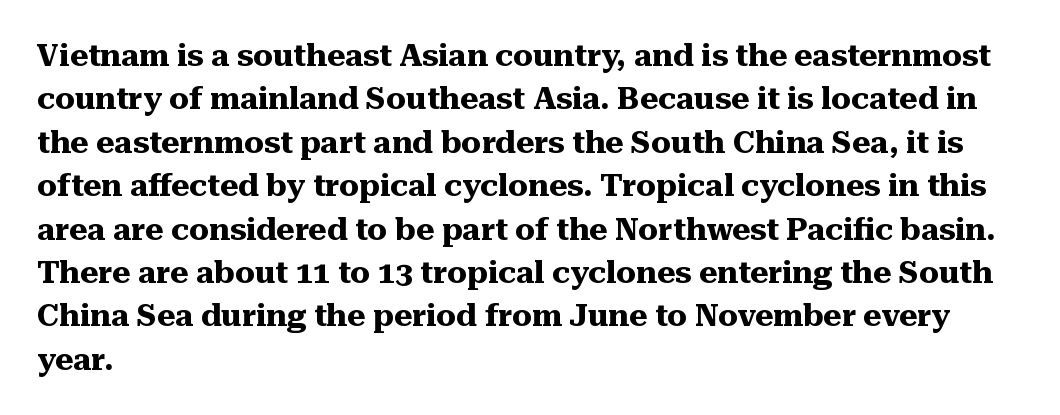
{"serif": "yes", "italic": "no", "bold": "yes", "weight": "heavy", "width": "normal", "stroke_contrast": "medium", "x_height": "medium", "monospaced": "no", "underline": "no", "align": "left", "line_spacing": "normal", "line_spacing_ratio": 1.4, "letter_spacing": "normal", "letter_spacing_em": 0.0, "glyph_px": 31}
